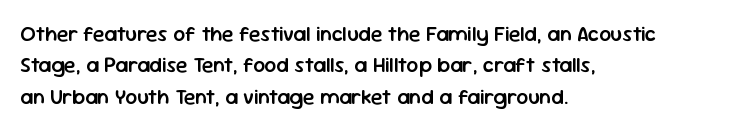
{"italic": "no", "bold": "semi", "underline": "no", "align": "left", "line_spacing": "normal", "line_spacing_ratio": 1.5, "letter_spacing": "normal", "letter_spacing_em": 0.0, "glyph_px": 21}
